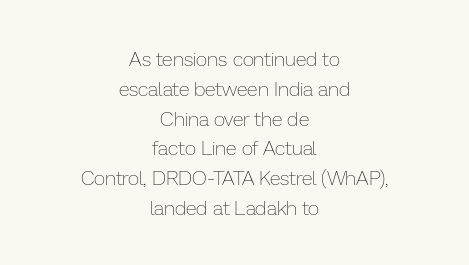
Characters follow at the spacing the type designer built in. This is the regular roman posture of the typeface. The leading is moderate, giving the passage an even texture. Descender tails drop into unmarked territory. The text block is weighted toward neither margin, spreading evenly from the middle.
